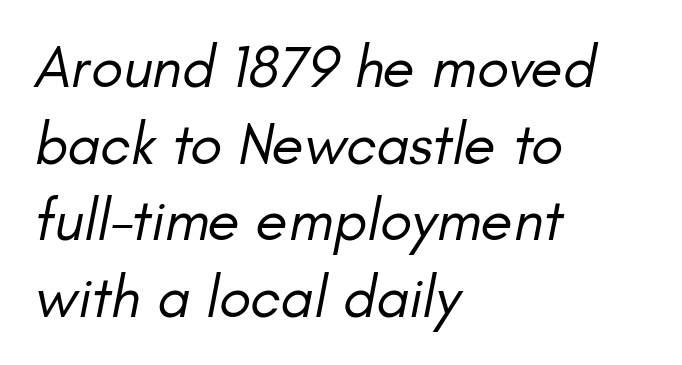
The image shows 59 px regular-weight type, italic (leaning right); set left-aligned, normal line spacing (1.3x), normal letter spacing, not underlined; low stroke contrast and a small x-height.
